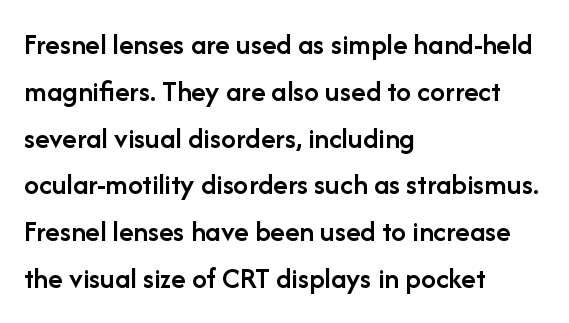
Q: Is the text bold? A: Semi-bold.
Q: Is the text italic (slanted)? A: No, it is upright.
Q: Is the typeface a serif or a sans-serif typeface? A: Sans-serif.
Q: Is the text underlined? A: No.
Q: How is the paragraph aligned? A: Left-aligned.
Q: Is the spacing between letters normal or unusually wide? A: Normal.
Q: Is the spacing between lines tight, normal or loose? A: Normal.
Q: Width (condensed, normal, or wide)? A: Normal.
Q: Stroke contrast? A: Low.
Q: x-height? A: Medium.
Q: Monospaced? A: No.
